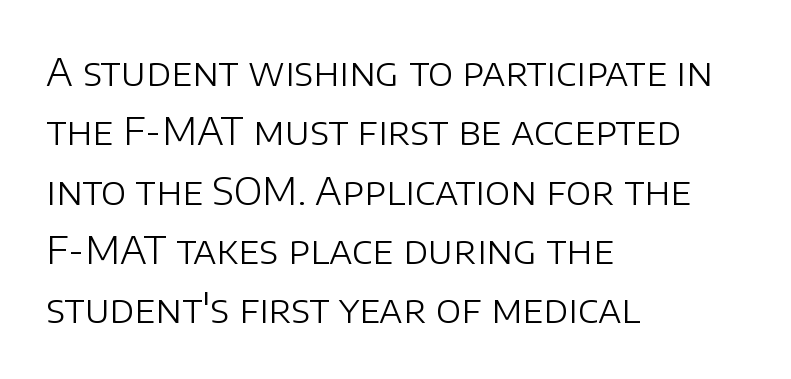
{"serif": "no", "italic": "no", "bold": "no", "weight": "light", "width": "normal", "stroke_contrast": "low", "x_height": "large", "monospaced": "no", "underline": "no", "align": "left", "line_spacing": "normal", "line_spacing_ratio": 1.56, "letter_spacing": "normal", "letter_spacing_em": 0.0, "glyph_px": 38}
